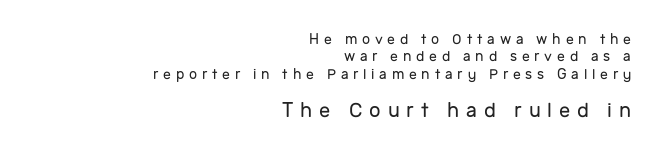
Line endings align vertically; line beginnings do not. The more generous point size was reserved for the lower chunk. The typography opts for an upright posture over an oblique one. The letters look calm and open, with moderate or lighter stems.
